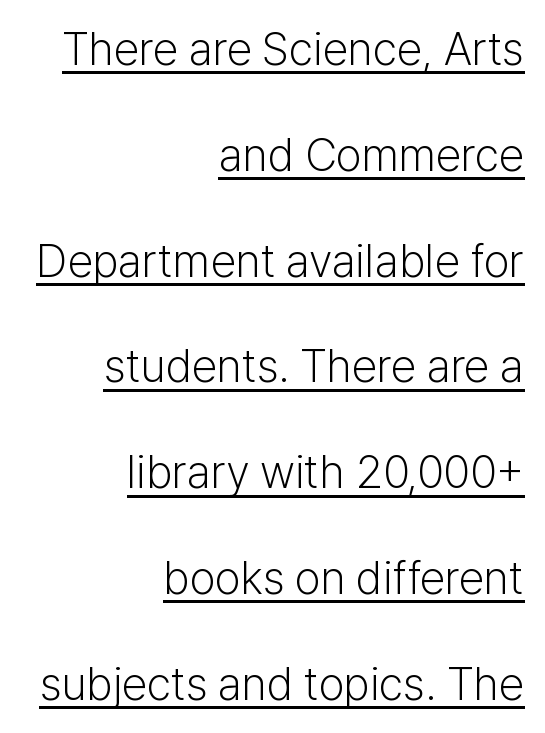
{"serif": "no", "italic": "no", "bold": "no", "weight": "light", "width": "normal", "stroke_contrast": "low", "x_height": "medium", "monospaced": "no", "underline": "yes", "align": "right", "line_spacing": "loose", "line_spacing_ratio": 2.3, "letter_spacing": "normal", "letter_spacing_em": 0.0, "glyph_px": 46}
